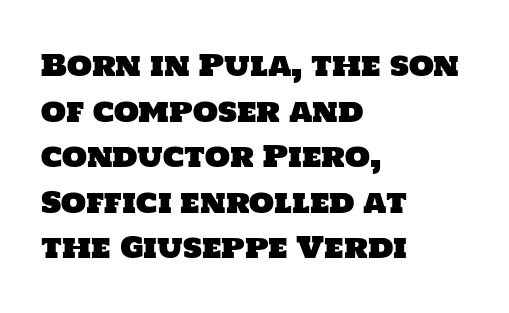
{"serif": "no", "width": "normal", "stroke_contrast": "low", "x_height": "large", "monospaced": "no", "underline": "no", "align": "left", "line_spacing": "normal", "line_spacing_ratio": 1.57, "letter_spacing": "normal", "letter_spacing_em": 0.0, "glyph_px": 29}
